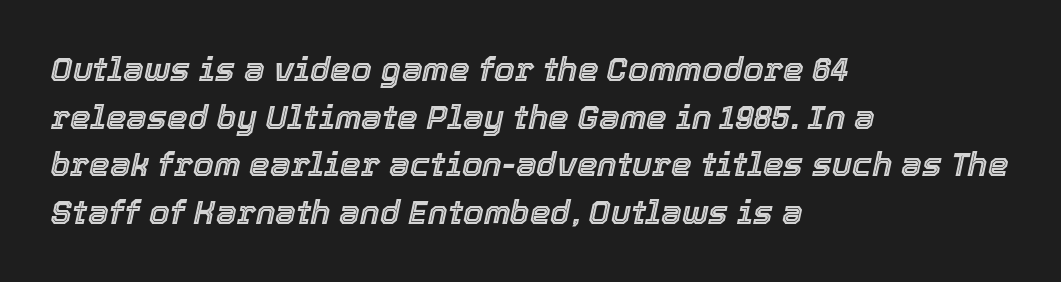
The image shows 33 px text type, italic (leaning right); set left-aligned, normal line spacing (1.44x), normal letter spacing, not underlined; a medium x-height.
